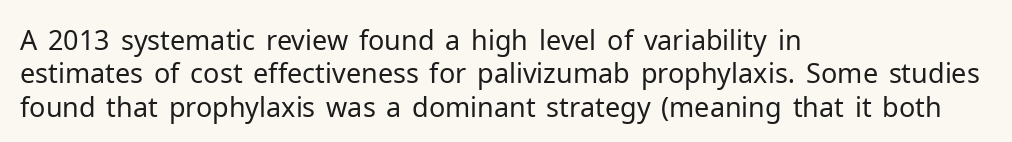
Q: Is the text bold? A: No.
Q: Is the text italic (slanted)? A: No, it is upright.
Q: Is the text underlined? A: No.
Q: How is the paragraph aligned? A: Left-aligned.
Q: Is the spacing between letters normal or unusually wide? A: Normal.
